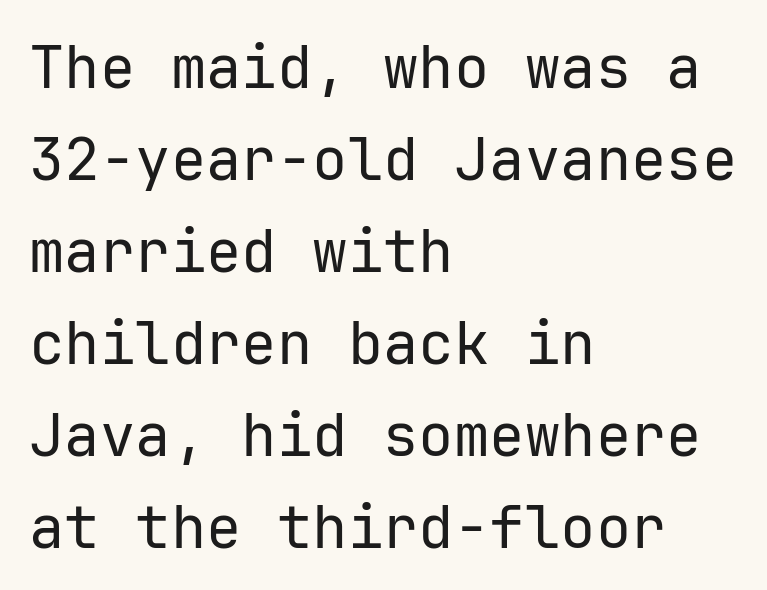
The image shows 59 px regular-weight sans-serif type, upright, monospaced; set left-aligned, normal line spacing (1.56x), normal letter spacing, not underlined; low stroke contrast and a medium x-height.
